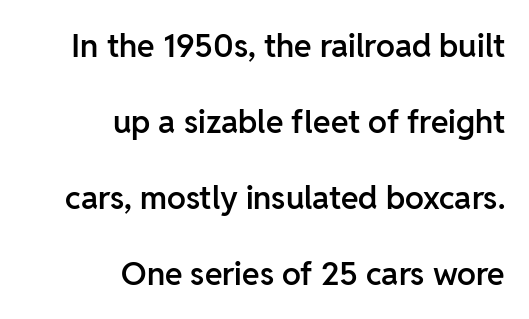
Every character sits straight up, as roman type does. The letters sit at their default tracking, neither squeezed nor spread. Weight check: semibold — heavier than regular, not quite bold. A clean baseline with only descenders dipping below it. These lines are rendered in a variable-pitch font.
